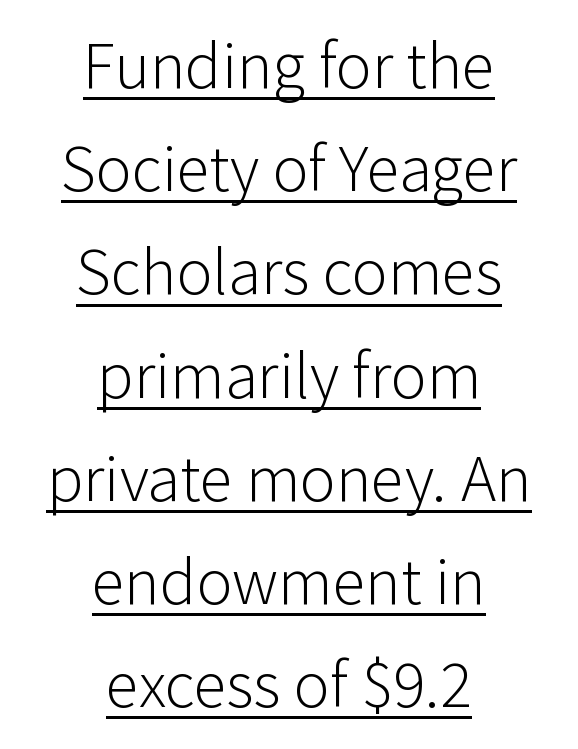
{"serif": "no", "italic": "no", "bold": "no", "weight": "light", "width": "normal", "stroke_contrast": "low", "x_height": "medium", "monospaced": "no", "underline": "yes", "align": "center", "line_spacing": "normal", "line_spacing_ratio": 1.54, "letter_spacing": "normal", "letter_spacing_em": 0.0, "glyph_px": 67}
